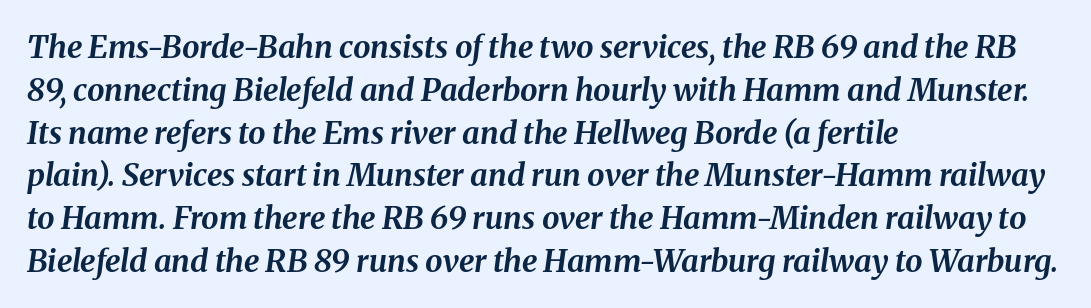
{"italic": "yes", "lean": "right", "slant_degrees": 8, "bold": "yes", "weight": "bold", "width": "normal", "stroke_contrast": "medium", "x_height": "medium", "monospaced": "no", "underline": "no", "align": "left", "line_spacing": "normal", "line_spacing_ratio": 1.38, "letter_spacing": "normal", "letter_spacing_em": 0.0, "glyph_px": 31}
